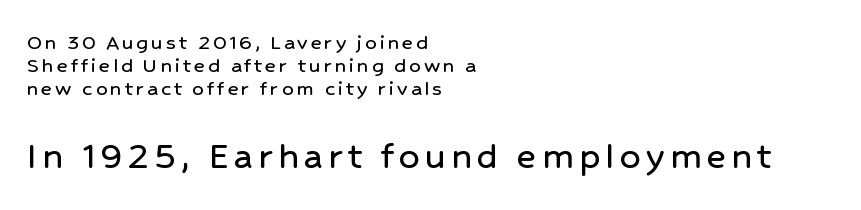
Every row of glyphs begins at an identical x-position on the left. Each letter keeps its own natural width here, so spacing adapts to shape. One glance says dense: line gaps are narrower than usual. Unmarked baselines from the first word to the last. Serif or sans? Sans — the stroke terminals are bare. Two sizes are in play, and the larger belongs to the second block.
